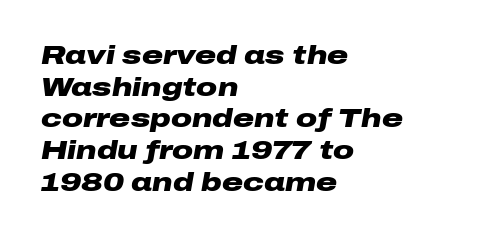
The image shows 26 px bold type, italic (leaning right); set left-aligned, line spacing 1.22x, normal letter spacing, not underlined.
